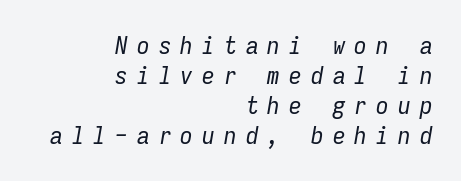
The image shows 25 px text type, italic (leaning right); set right-aligned, line spacing 1.2x, unusually wide letter spacing (+0.37 em), not underlined.
